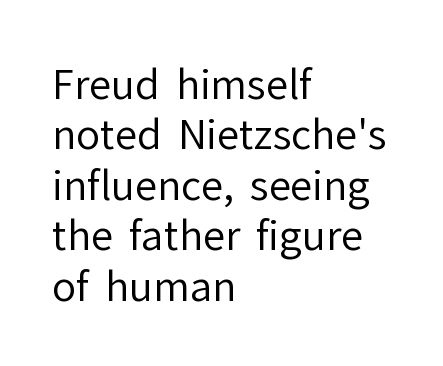
Q: Is the text bold? A: No.
Q: Is the text italic (slanted)? A: No, it is upright.
Q: Is the typeface a serif or a sans-serif typeface? A: Sans-serif.
Q: Is the text underlined? A: No.
Q: How is the paragraph aligned? A: Left-aligned.
Q: Is the spacing between letters normal or unusually wide? A: Normal.
Q: Is the spacing between lines tight, normal or loose? A: Normal.
Q: Width (condensed, normal, or wide)? A: Normal.
Q: Stroke contrast? A: Low.
Q: x-height? A: Medium.
Q: Monospaced? A: No.
